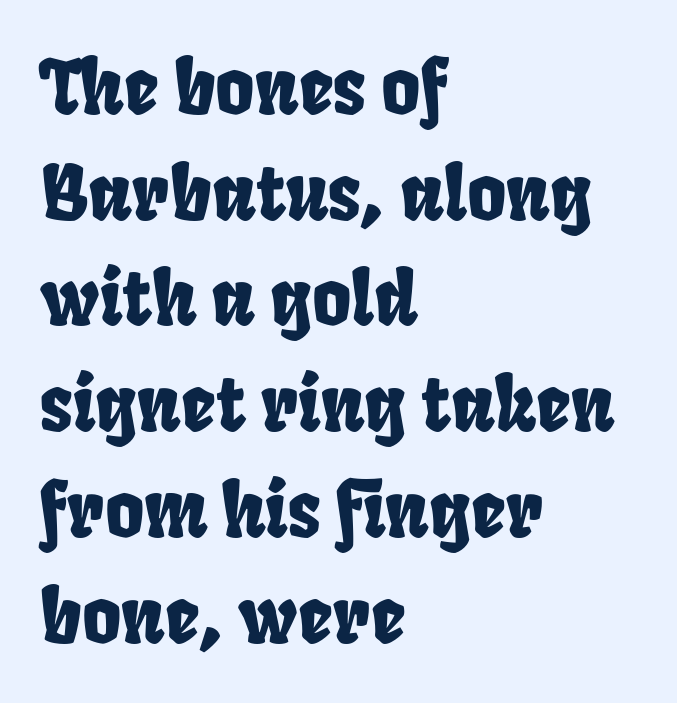
The image shows 75 px condensed sans-serif type; set left-aligned, normal line spacing (1.41x), normal letter spacing, not underlined; low stroke contrast and a large x-height.
